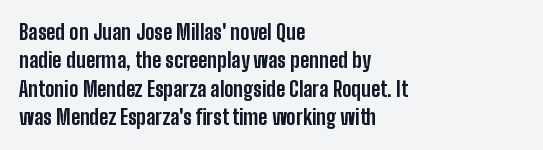
The image shows 21 px bold type, upright; set left-aligned, normal line spacing (1.35x), normal letter spacing, not underlined.
